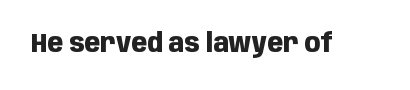
{"italic": "no", "bold": "yes", "underline": "no", "letter_spacing": "normal", "letter_spacing_em": 0.0, "glyph_px": 26}
